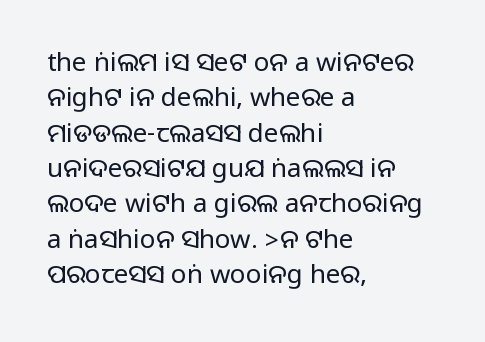
Q: Is the text italic (slanted)? A: No, it is upright.
Q: Is the text underlined? A: No.
Q: How is the paragraph aligned? A: Left-aligned.
Q: Is the spacing between letters normal or unusually wide? A: Normal.
Q: Is the spacing between lines tight, normal or loose? A: Normal.
